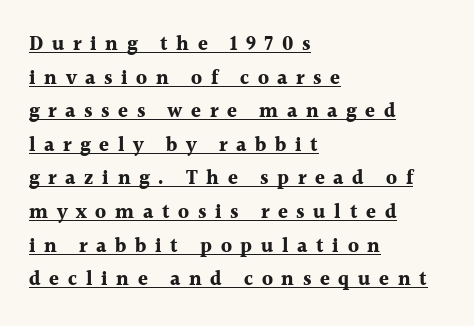
Q: Is the text bold? A: Yes.
Q: Is the text italic (slanted)? A: No, it is upright.
Q: Is the text underlined? A: Yes.
Q: How is the paragraph aligned? A: Left-aligned.
Q: Is the spacing between letters normal or unusually wide? A: Unusually wide.
Q: Is the spacing between lines tight, normal or loose? A: Normal.
